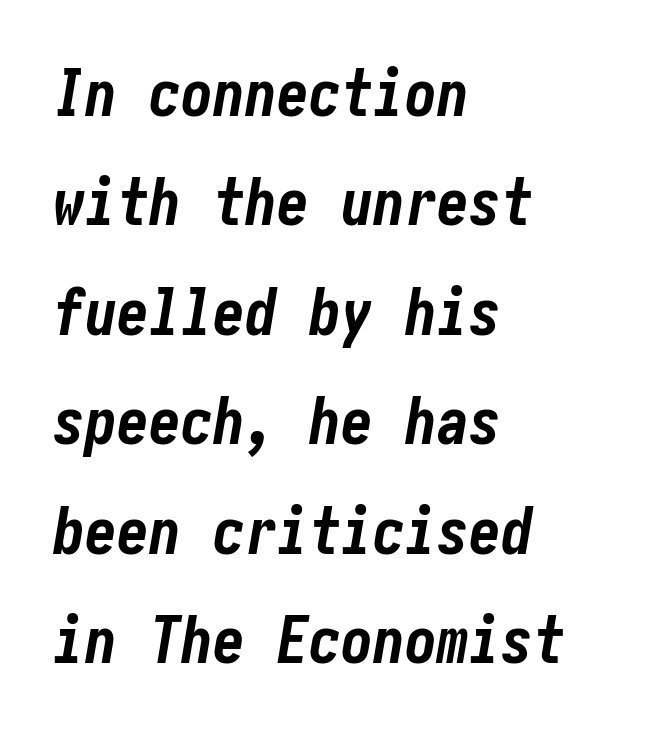
The glyphs look as if they've been sheared to an angle. This sample uses plain, unmodified letter spacing. No word sits above an underline. Pretty heavy lettering here — definitely bold. Reading down the block, your eye returns to a fixed left position each line.
